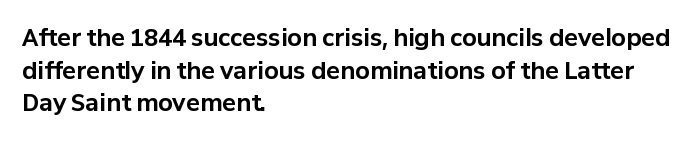
The image shows 23 px bold type, upright; set left-aligned, normal line spacing (1.42x), normal letter spacing, not underlined.
